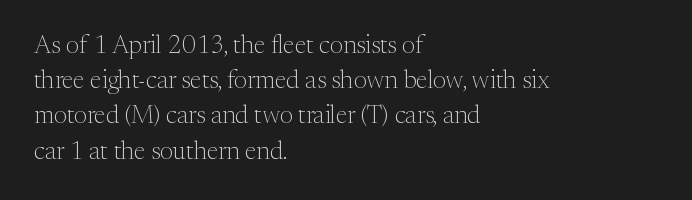
Weight: not bold — regular or lighter. Summary of vertical rhythm: regular, with standard interline spacing. Italic? Not at all — the glyphs are vertical. Words appear dense and cohesive because spacing is normal. Glance below the letters and you will spot only blank space.
